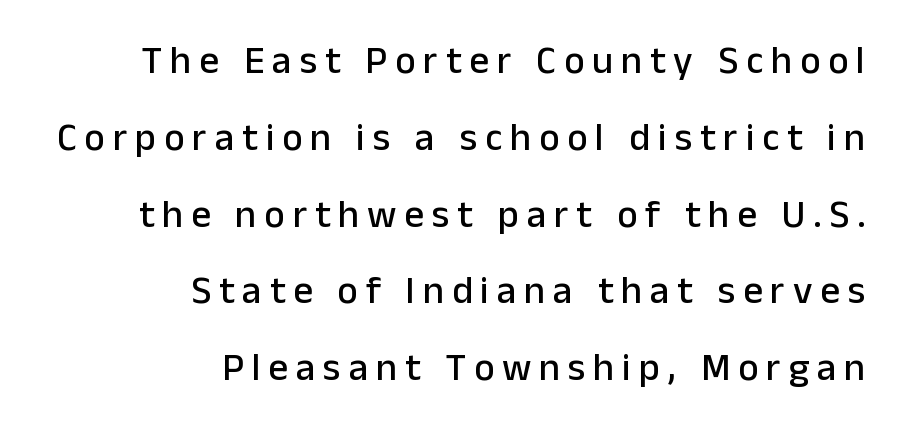
The image shows 39 px sans-serif type, upright; set right-aligned, loose line spacing (1.97x), unusually wide letter spacing (+0.2 em), not underlined; low stroke contrast and a medium x-height.
